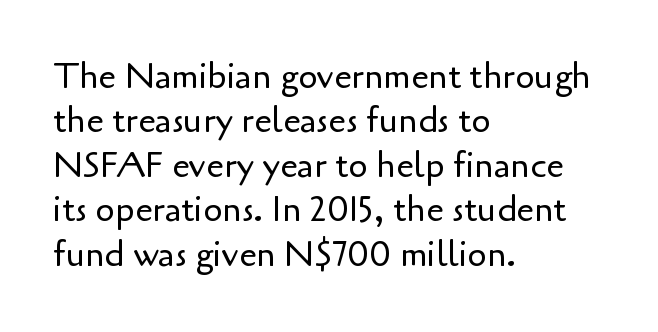
{"serif": "no", "italic": "no", "bold": "no", "weight": "regular", "width": "normal", "stroke_contrast": "low", "x_height": "small", "monospaced": "no", "underline": "no", "align": "left", "line_spacing": "normal", "line_spacing_ratio": 1.27, "letter_spacing": "normal", "letter_spacing_em": 0.0, "glyph_px": 35}
